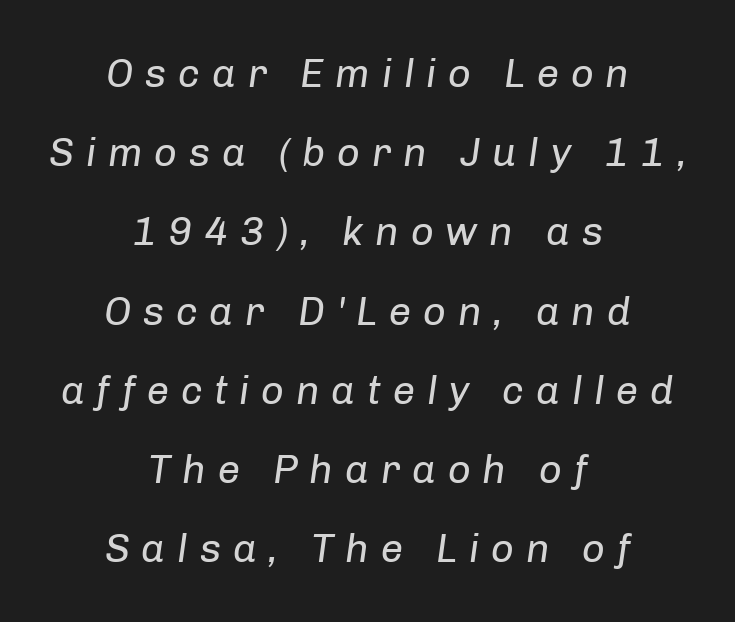
Substantial extra tracking has been applied to these lines. Does the leading feel generous? Absolutely, it's lavish. Caption: face not bold, strokes unweighted. Italic: yes, the glyphs are oblique. The paragraph shown floats in the horizontal middle.
